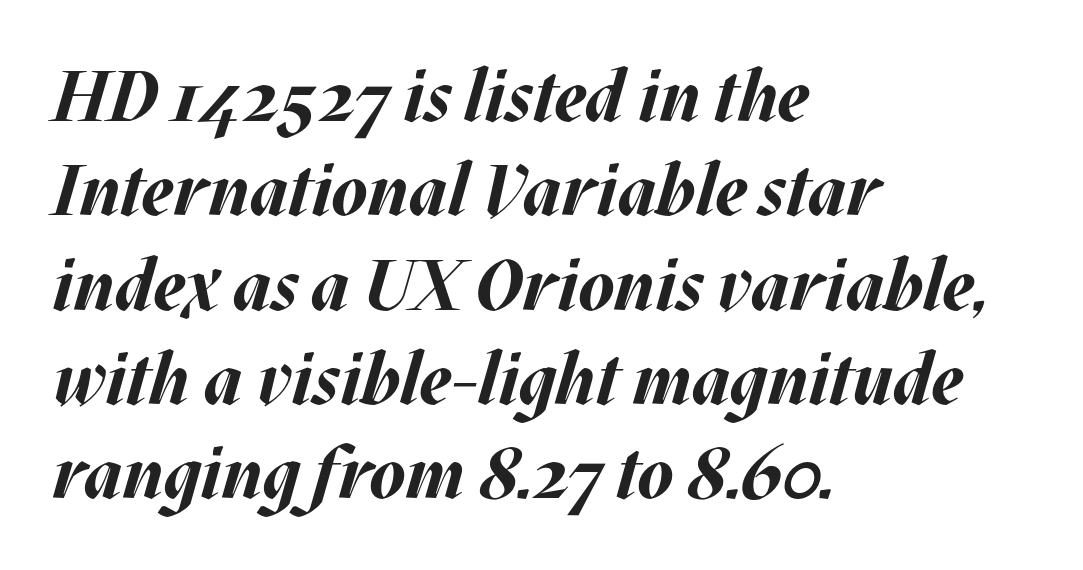
{"italic": "yes", "lean": "right", "slant_degrees": 17, "bold": "yes", "weight": "bold", "width": "normal", "stroke_contrast": "medium", "x_height": "large", "monospaced": "no", "underline": "no", "align": "left", "line_spacing": "normal", "line_spacing_ratio": 1.31, "letter_spacing": "normal", "letter_spacing_em": 0.0, "glyph_px": 72}
